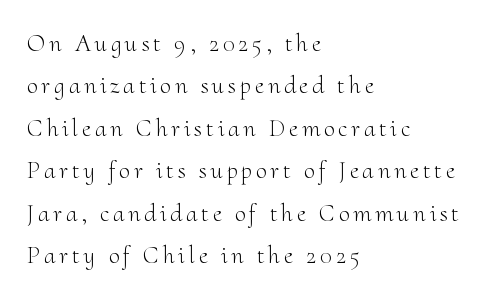
{"italic": "no", "bold": "no", "underline": "no", "align": "left", "line_spacing": "normal", "line_spacing_ratio": 1.7, "glyph_px": 25}
